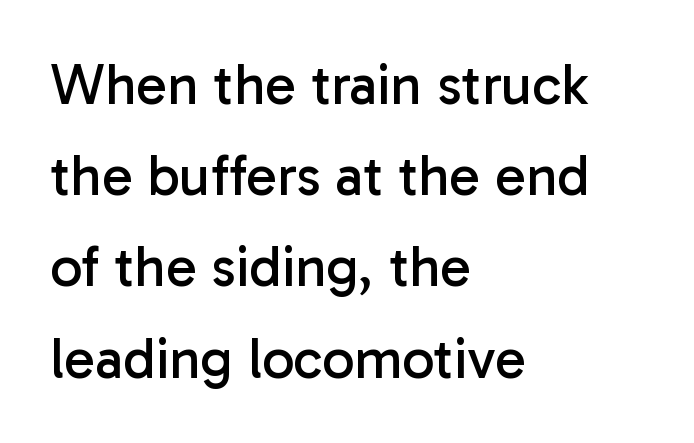
Q: Is the text bold? A: No.
Q: Is the text italic (slanted)? A: No, it is upright.
Q: Is the typeface a serif or a sans-serif typeface? A: Sans-serif.
Q: Is the text underlined? A: No.
Q: How is the paragraph aligned? A: Left-aligned.
Q: Is the spacing between letters normal or unusually wide? A: Normal.
Q: Is the spacing between lines tight, normal or loose? A: Normal.
Q: Width (condensed, normal, or wide)? A: Normal.
Q: Stroke contrast? A: Low.
Q: x-height? A: Medium.
Q: Monospaced? A: No.
